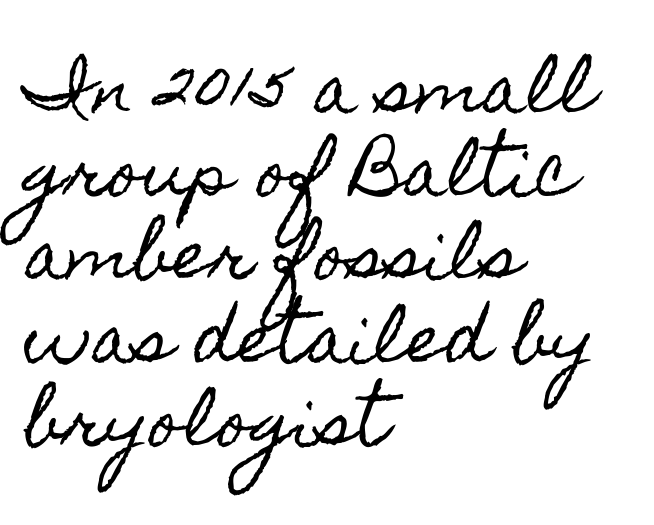
The image shows 65 px condensed type; set left-aligned, normal line spacing (1.28x), normal letter spacing, not underlined; a small x-height.
